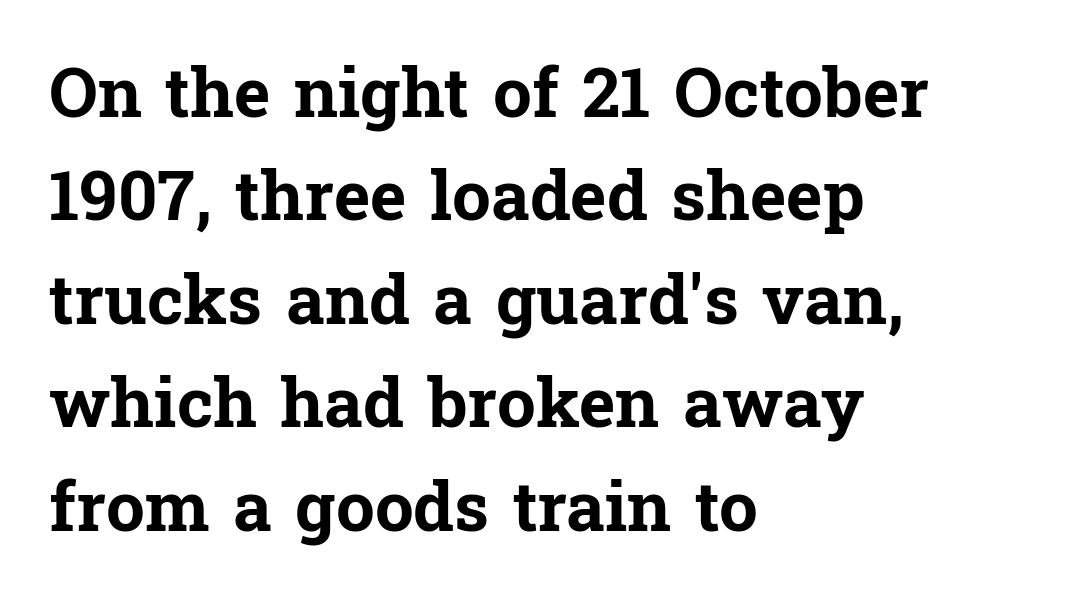
The face used here is rendered with its standard letterfit. The type sits square on the baseline with zero lean. Font category for this specimen: serif. Letters rest on an invisible, unmarked baseline. The rendering uses natural spacing where letterforms have individual widths.
